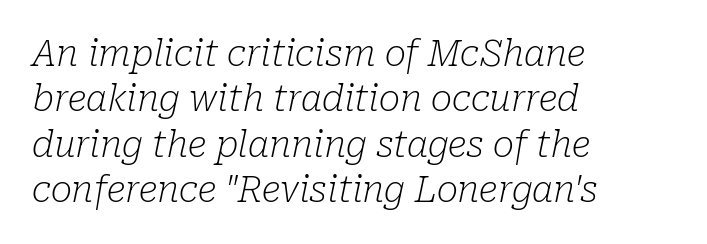
{"serif": "yes", "italic": "yes", "lean": "right", "slant_degrees": 10, "bold": "no", "weight": "light", "width": "normal", "stroke_contrast": "low", "x_height": "medium", "monospaced": "no", "underline": "no", "align": "left", "line_spacing": "normal", "line_spacing_ratio": 1.26, "letter_spacing": "normal", "letter_spacing_em": 0.0, "glyph_px": 36}
